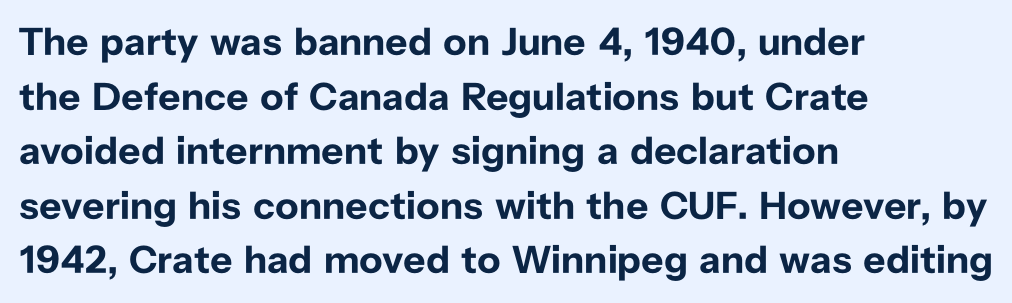
The image shows 39 px bold sans-serif type, upright; set left-aligned, normal line spacing (1.4x), normal letter spacing, not underlined; low stroke contrast and a medium x-height.
